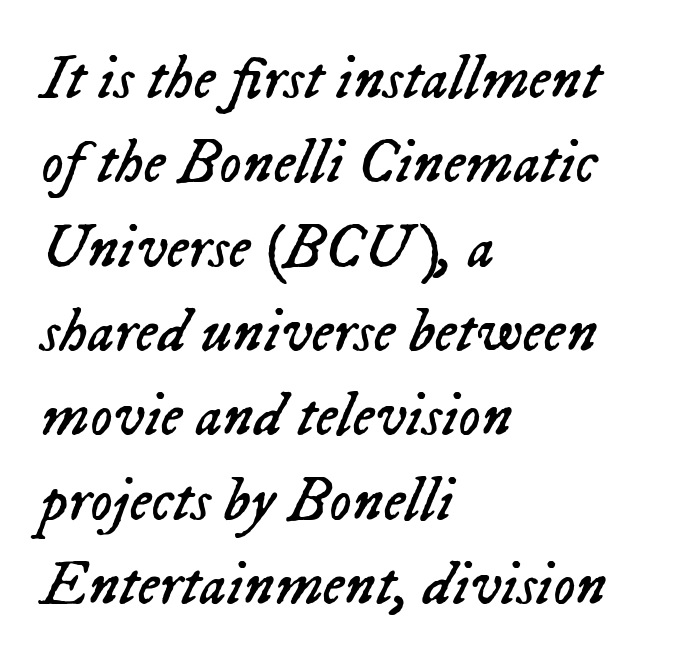
{"italic": "yes", "lean": "right", "slant_degrees": 23, "bold": "no", "weight": "regular", "width": "normal", "stroke_contrast": "low", "x_height": "medium", "monospaced": "no", "underline": "no", "align": "left", "line_spacing": "normal", "line_spacing_ratio": 1.36, "letter_spacing": "normal", "letter_spacing_em": 0.0, "glyph_px": 62}
